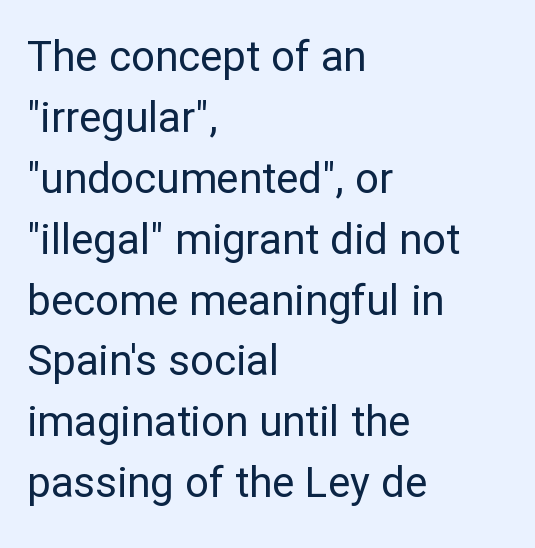
Q: Is the text bold? A: No.
Q: Is the text italic (slanted)? A: No, it is upright.
Q: Is the typeface a serif or a sans-serif typeface? A: Sans-serif.
Q: Is the text underlined? A: No.
Q: How is the paragraph aligned? A: Left-aligned.
Q: Is the spacing between letters normal or unusually wide? A: Normal.
Q: Is the spacing between lines tight, normal or loose? A: Normal.
Q: Width (condensed, normal, or wide)? A: Normal.
Q: Stroke contrast? A: Low.
Q: x-height? A: Medium.
Q: Monospaced? A: No.
